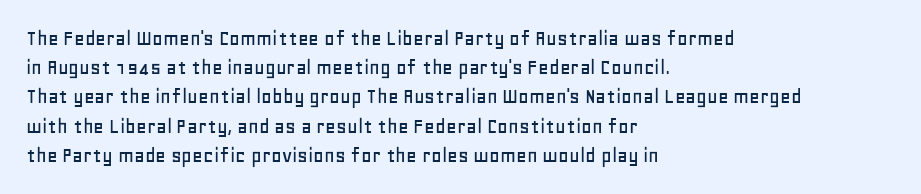
{"italic": "no", "underline": "no", "align": "left", "line_spacing": "normal", "line_spacing_ratio": 1.27, "letter_spacing": "normal", "letter_spacing_em": 0.0, "glyph_px": 23}
